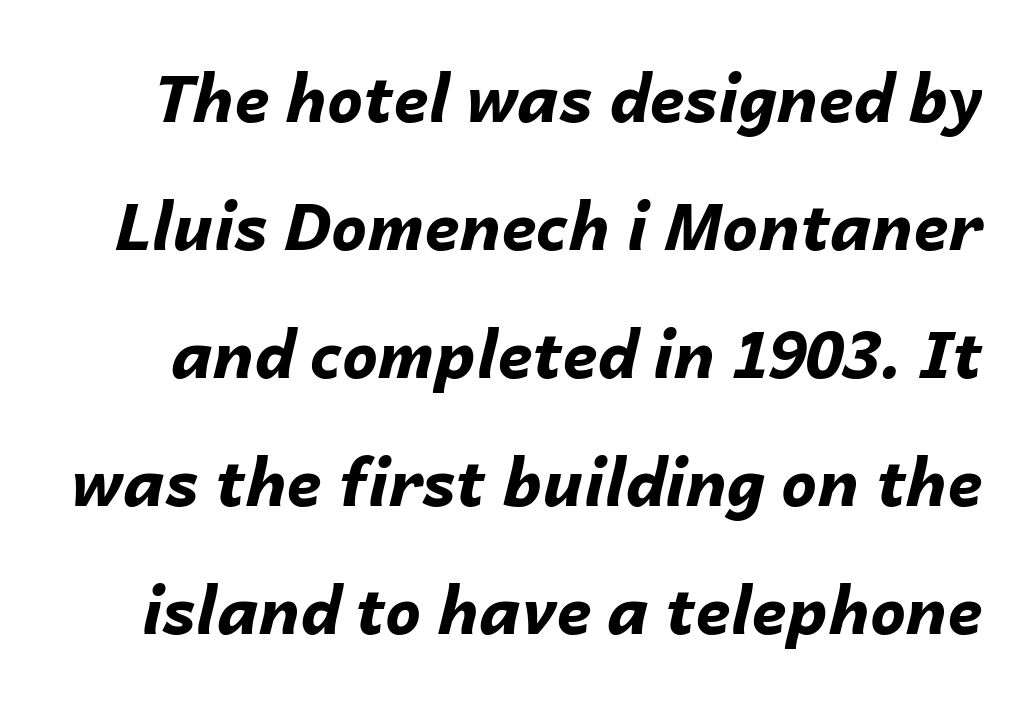
{"italic": "yes", "lean": "right", "slant_degrees": 14, "bold": "yes", "weight": "bold", "width": "normal", "stroke_contrast": "low", "x_height": "medium", "monospaced": "no", "underline": "no", "line_spacing": "loose", "line_spacing_ratio": 2.0, "letter_spacing": "normal", "letter_spacing_em": 0.0, "glyph_px": 64}
